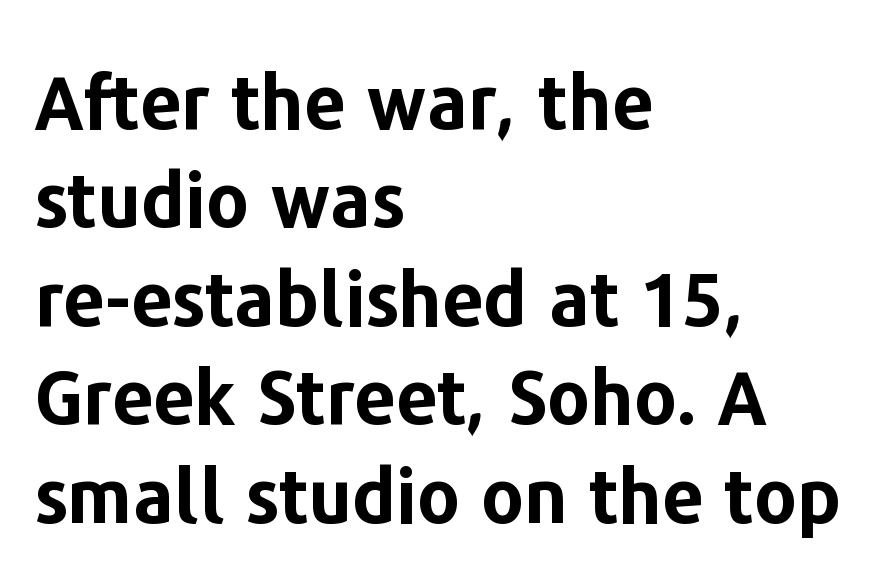
{"serif": "no", "italic": "no", "bold": "yes", "weight": "bold", "width": "normal", "stroke_contrast": "low", "x_height": "medium", "monospaced": "no", "underline": "no", "align": "left", "line_spacing": "normal", "line_spacing_ratio": 1.33, "letter_spacing": "normal", "letter_spacing_em": 0.0, "glyph_px": 74}
